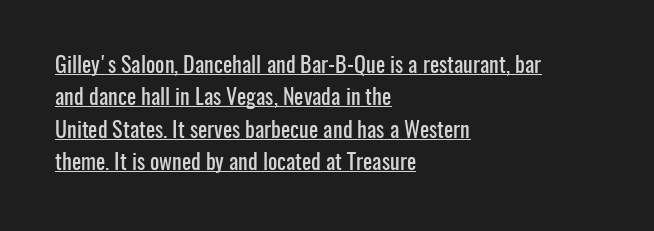
Inter-character spacing is left at the font's built-in metrics. A typographer would call this underscored text. Which margin do the lines hug? The left one — the right edge is uneven. Does the lettering tilt? It doesn't — this is upright.
